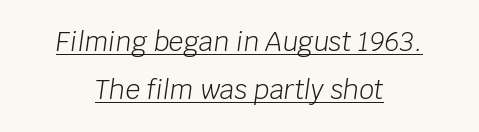
The image shows 26 px text type, italic (leaning right); set centered, line spacing 1.85x, normal letter spacing, underlined.
